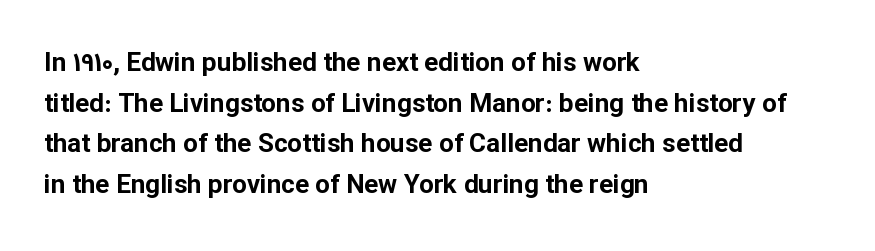
{"italic": "no", "bold": "yes", "underline": "no", "align": "left", "line_spacing": "normal", "line_spacing_ratio": 1.56, "letter_spacing": "normal", "letter_spacing_em": 0.0, "glyph_px": 26}
